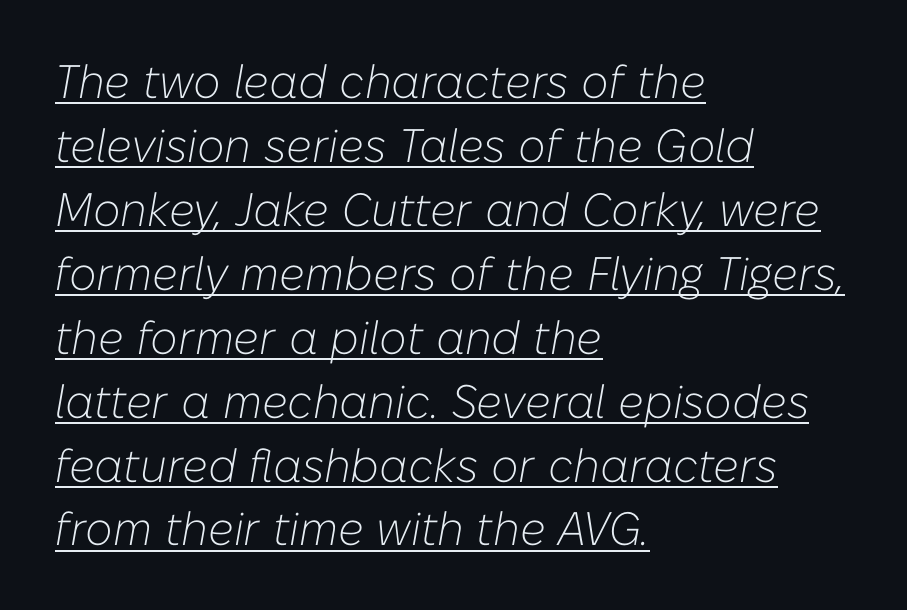
Q: Is the text bold? A: No.
Q: Is the text italic (slanted)? A: Yes, it leans right by about 10 degrees.
Q: Is the text underlined? A: Yes.
Q: How is the paragraph aligned? A: Left-aligned.
Q: Is the spacing between letters normal or unusually wide? A: Normal.
Q: Is the spacing between lines tight, normal or loose? A: Normal.
Q: Width (condensed, normal, or wide)? A: Normal.
Q: Stroke contrast? A: Low.
Q: x-height? A: Medium.
Q: Monospaced? A: No.
